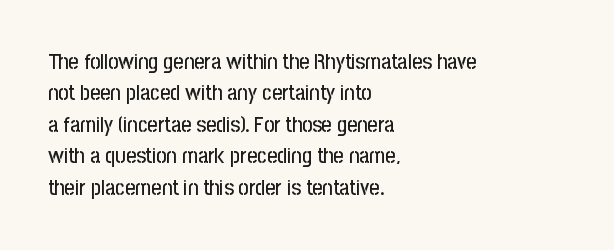
The image shows 22 px text type, upright; set left-aligned, normal line spacing (1.43x), normal letter spacing, not underlined.
